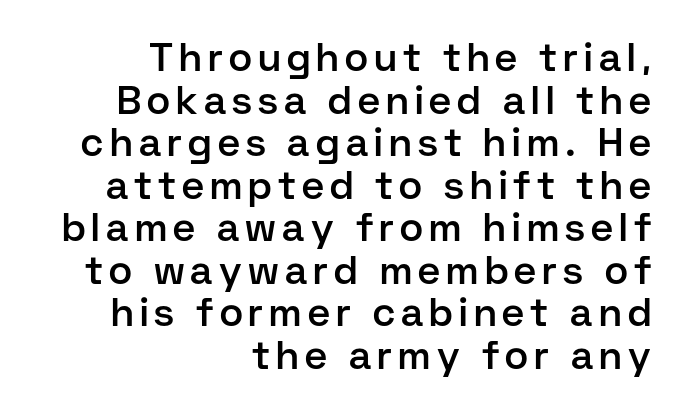
The baseline area is clear. Is there any slant? The stems are plumb. This sample trades vertical openness for compactness between lines. What weight is shown? A semibold, between regular and bold. The passage shown is typed in a proportional face where columns would drift. The characters display no serif detailing; their extremities are plain.
